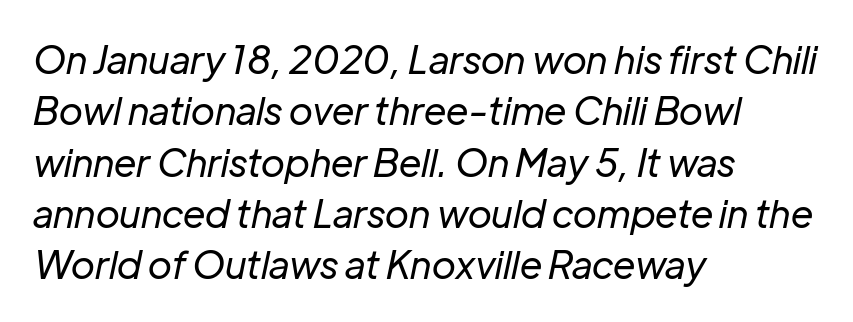
{"italic": "yes", "lean": "right", "slant_degrees": 12, "bold": "no", "weight": "regular", "width": "normal", "stroke_contrast": "low", "x_height": "medium", "monospaced": "no", "underline": "no", "align": "left", "line_spacing": "normal", "line_spacing_ratio": 1.35, "letter_spacing": "normal", "letter_spacing_em": 0.0, "glyph_px": 38}
